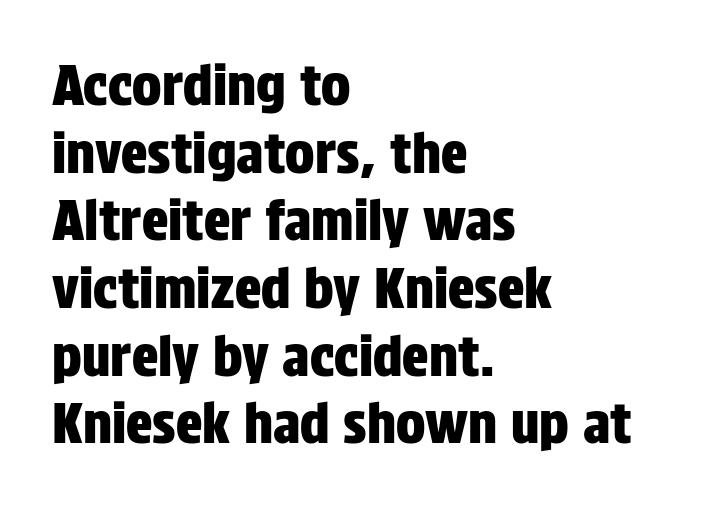
Proportional: the letters do not fall into vertical columns. Note: no serifs on the glyphs. Between one letter and the next there's only the usual sliver of space. Is the block centered? No — it sits flush against the left margin.
